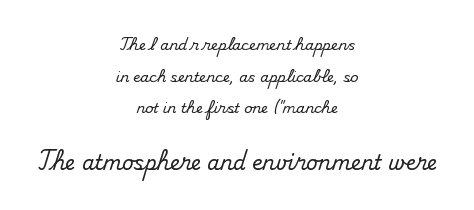
{"underline": "no", "align": "center", "line_spacing": "loose", "line_spacing_ratio": 2.26, "letter_spacing": "normal", "letter_spacing_em": 0.0, "larger_block": "second", "size_ratio": 1.43, "glyph_px": 20}
